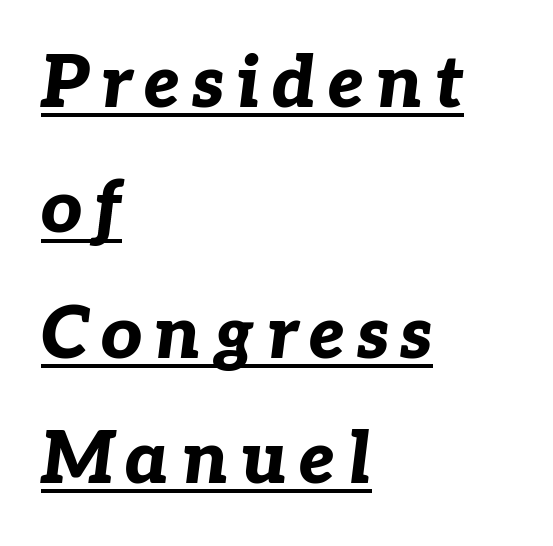
The image shows 72 px bold type, italic (leaning right); set left-aligned, line spacing 1.74x, underlined; low stroke contrast and a medium x-height.
